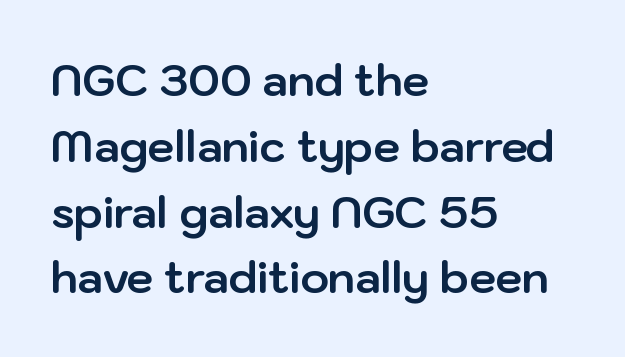
Style check: upright. Letter spacing: default. Descender tails drop into unmarked territory. Grotesque or geometric, the face here clearly has no serifs.
